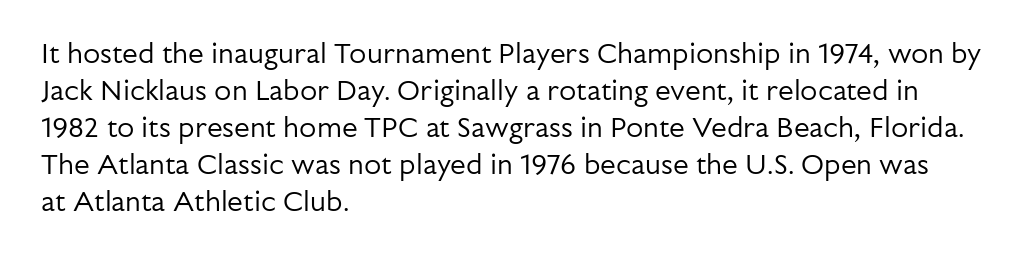
The image shows 28 px regular-weight sans-serif type, upright; set left-aligned, normal line spacing (1.32x), normal letter spacing, not underlined; low stroke contrast and a medium x-height.
